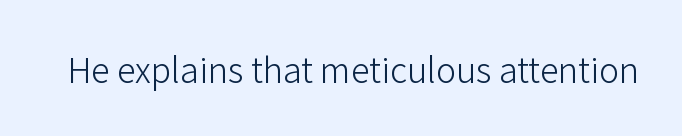
{"serif": "no", "italic": "no", "bold": "no", "weight": "light", "width": "normal", "stroke_contrast": "low", "x_height": "medium", "monospaced": "no", "underline": "no", "letter_spacing": "normal", "letter_spacing_em": 0.0, "glyph_px": 34}
